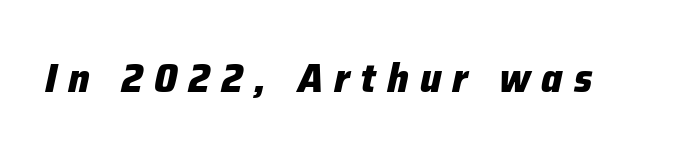
The image shows 41 px heavy type, italic (leaning right); set unusually wide letter spacing (+0.27 em), not underlined; low stroke contrast and a medium x-height.
